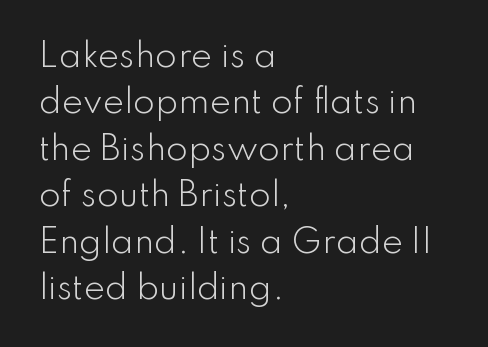
Q: Is the text bold? A: No.
Q: Is the text italic (slanted)? A: No, it is upright.
Q: Is the typeface a serif or a sans-serif typeface? A: Sans-serif.
Q: Is the text underlined? A: No.
Q: How is the paragraph aligned? A: Left-aligned.
Q: Is the spacing between letters normal or unusually wide? A: Normal.
Q: Is the spacing between lines tight, normal or loose? A: Normal.
Q: Width (condensed, normal, or wide)? A: Normal.
Q: Stroke contrast? A: Low.
Q: x-height? A: Small.
Q: Monospaced? A: No.
